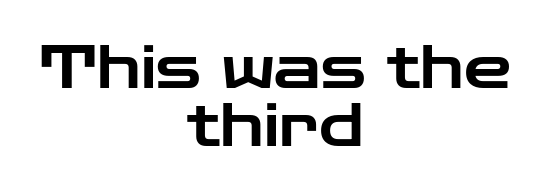
{"serif": "no", "italic": "no", "width": "wide", "stroke_contrast": "low", "x_height": "medium", "monospaced": "no", "underline": "no", "align": "center", "line_spacing": "tight", "line_spacing_ratio": 0.96, "letter_spacing": "normal", "letter_spacing_em": 0.0, "glyph_px": 60}
